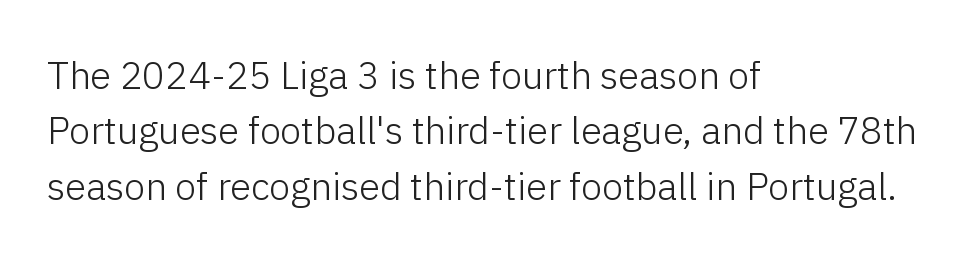
The image shows 38 px light sans-serif type, upright; set left-aligned, normal line spacing (1.46x), normal letter spacing, not underlined; low stroke contrast and a medium x-height.
